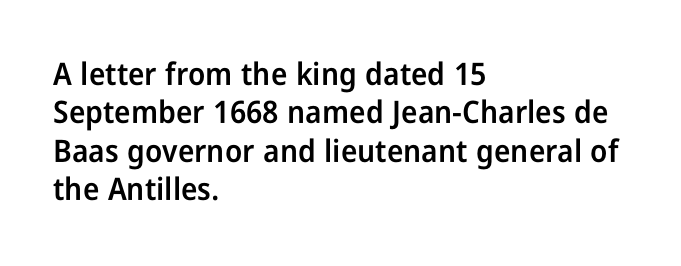
Weight check: semibold — heavier than regular, not quite bold. These lines keep a tight, regular rhythm from letter to letter. The letters advance in unequal steps, a hallmark of proportional type. It's the straight-up-and-down kind of type. This rendering employs a face without finishing strokes, i.e., a sans-serif.
